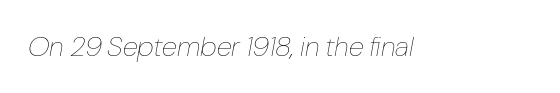
The image shows 28 px thin type, italic (leaning right); set normal letter spacing, not underlined; low stroke contrast and a medium x-height.
